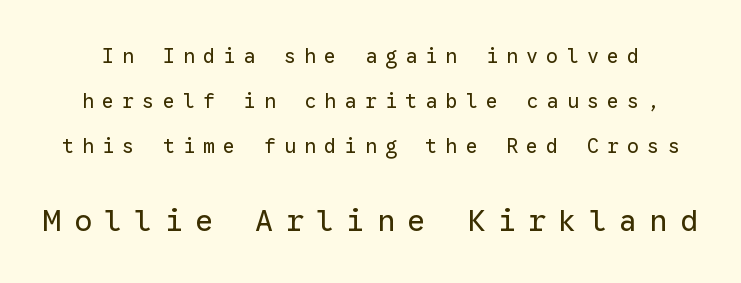
Q: Is the text bold? A: No.
Q: Is the text italic (slanted)? A: No, it is upright.
Q: Is the typeface a serif or a sans-serif typeface? A: Sans-serif.
Q: Is the text underlined? A: No.
Q: Is the spacing between letters normal or unusually wide? A: Unusually wide.
Q: Is the spacing between lines tight, normal or loose? A: Loose.
Q: Which block of text is set in a larger size, the first (top) or the second (bottom)? A: The second (bottom) one.
Q: Width (condensed, normal, or wide)? A: Normal.
Q: Stroke contrast? A: Low.
Q: x-height? A: Medium.
Q: Monospaced? A: Yes.
